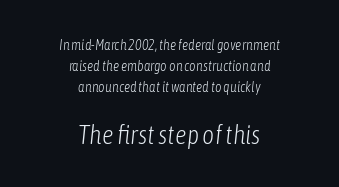
The image shows 26 px text type, italic (leaning right); set centered, normal line spacing (1.49x), normal letter spacing, not underlined; the second (bottom) block is 1.86x larger.
